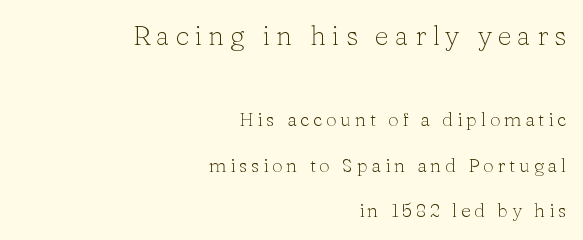
The image shows 28 px light serif type, upright; set right-aligned, loose line spacing (2.41x), unusually wide letter spacing (+0.2 em), not underlined; the first (top) block is 1.47x larger; low stroke contrast and a medium x-height.
